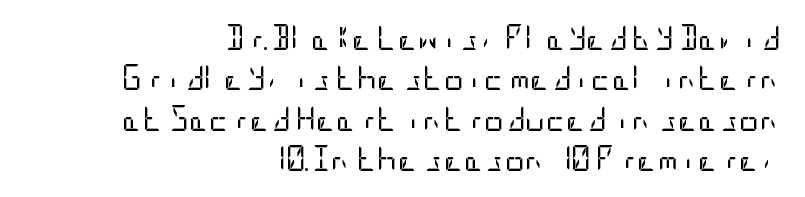
The image shows 25 px text type, upright; set right-aligned, normal line spacing (1.62x), normal letter spacing, not underlined.
